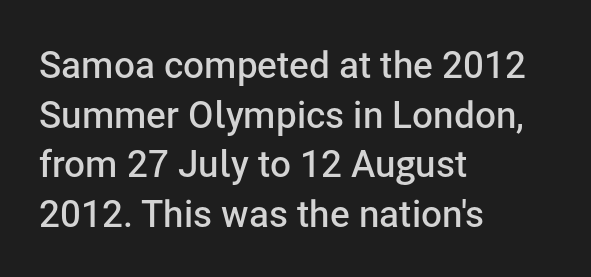
Typesetter's note: demi weight, one step under bold. Line spacing here is normal. Reading down the block, your eye returns to a fixed left position each line. These lines are composed in type without serifs. You could call the tracking neutral — neither tight nor loose.
